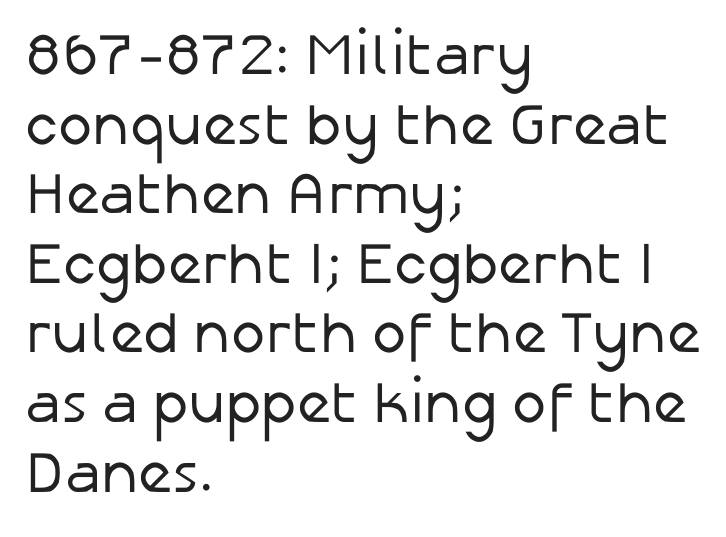
Q: Is the text bold? A: No.
Q: Is the text italic (slanted)? A: No, it is upright.
Q: Is the typeface a serif or a sans-serif typeface? A: Sans-serif.
Q: Is the text underlined? A: No.
Q: How is the paragraph aligned? A: Left-aligned.
Q: Is the spacing between letters normal or unusually wide? A: Normal.
Q: Width (condensed, normal, or wide)? A: Normal.
Q: Stroke contrast? A: Low.
Q: x-height? A: Medium.
Q: Monospaced? A: No.
